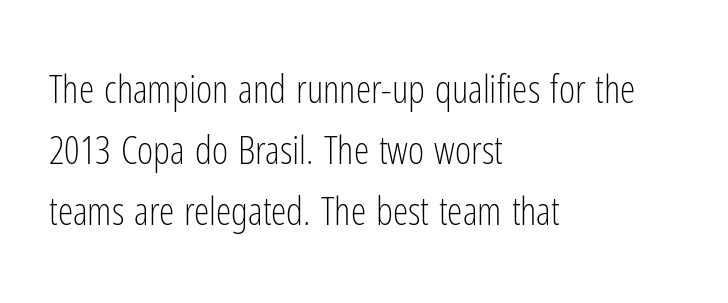
Q: Is the text bold? A: No.
Q: Is the text italic (slanted)? A: No, it is upright.
Q: Is the typeface a serif or a sans-serif typeface? A: Sans-serif.
Q: Is the text underlined? A: No.
Q: How is the paragraph aligned? A: Left-aligned.
Q: Is the spacing between letters normal or unusually wide? A: Normal.
Q: Is the spacing between lines tight, normal or loose? A: Normal.
Q: Width (condensed, normal, or wide)? A: Condensed.
Q: Stroke contrast? A: Low.
Q: x-height? A: Medium.
Q: Monospaced? A: No.
